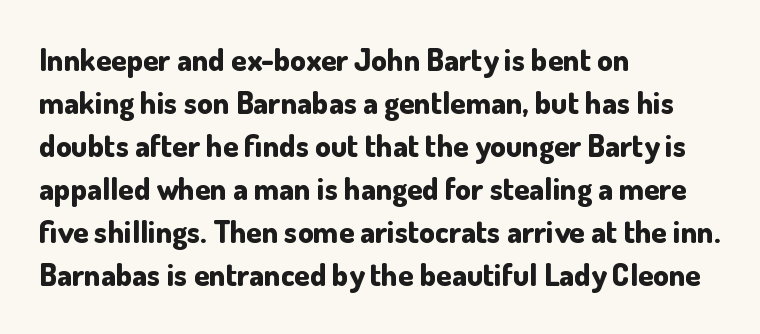
Nope, not italic — everything's standing straight. These lines sit exactly where default settings would place them. The letters advance in unequal steps, a hallmark of proportional type. The face used here is rendered with its standard letterfit. A dark, heavy texture on the line: the type is bold.
